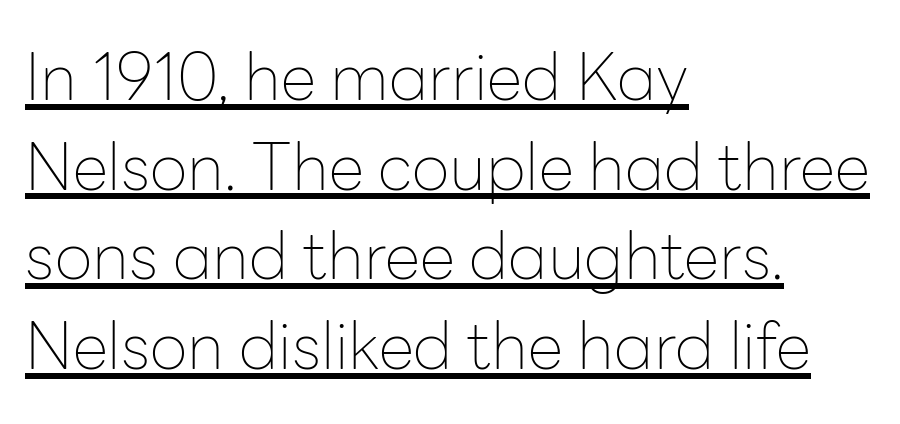
Q: Is the text bold? A: No.
Q: Is the text italic (slanted)? A: No, it is upright.
Q: Is the typeface a serif or a sans-serif typeface? A: Sans-serif.
Q: Is the text underlined? A: Yes.
Q: How is the paragraph aligned? A: Left-aligned.
Q: Is the spacing between letters normal or unusually wide? A: Normal.
Q: Is the spacing between lines tight, normal or loose? A: Normal.
Q: Width (condensed, normal, or wide)? A: Normal.
Q: Stroke contrast? A: Low.
Q: x-height? A: Medium.
Q: Monospaced? A: No.
